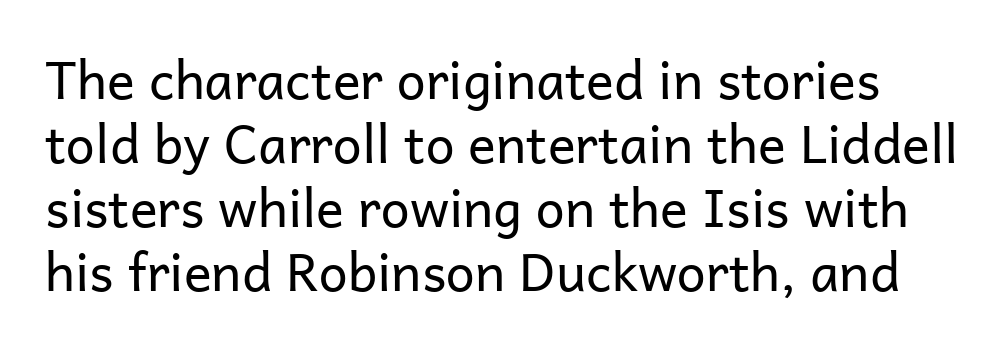
To sum up the face: it is a sans, with no serifs. The horizontal fit of the characters is conventional and even. You could not count columns in this text — the font is proportionally spaced. Each stroke keeps to a modest, everyday thickness or less. Clear beneath every line of the passage. This is the regular roman posture of the typeface.
